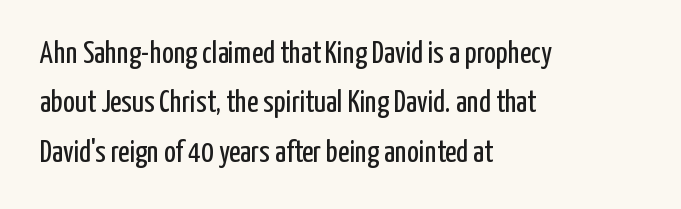
The image shows 31 px regular-weight, condensed sans-serif type, upright; set left-aligned, normal line spacing (1.59x), normal letter spacing, not underlined; low stroke contrast and a medium x-height.
